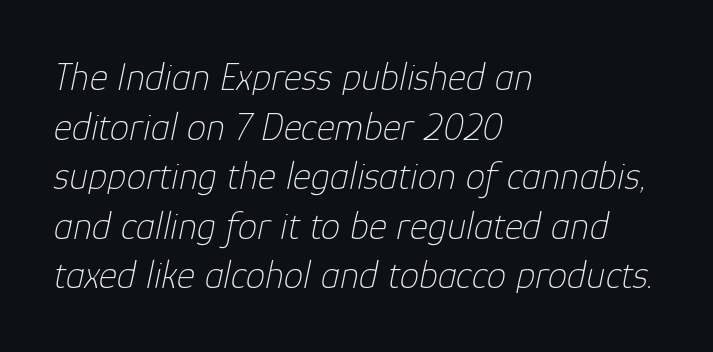
{"italic": "yes", "lean": "right", "slant_degrees": 12, "bold": "no", "weight": "thin", "width": "normal", "stroke_contrast": "low", "x_height": "medium", "monospaced": "no", "underline": "no", "align": "left", "line_spacing": "normal", "line_spacing_ratio": 1.27, "letter_spacing": "normal", "letter_spacing_em": 0.0, "glyph_px": 39}
